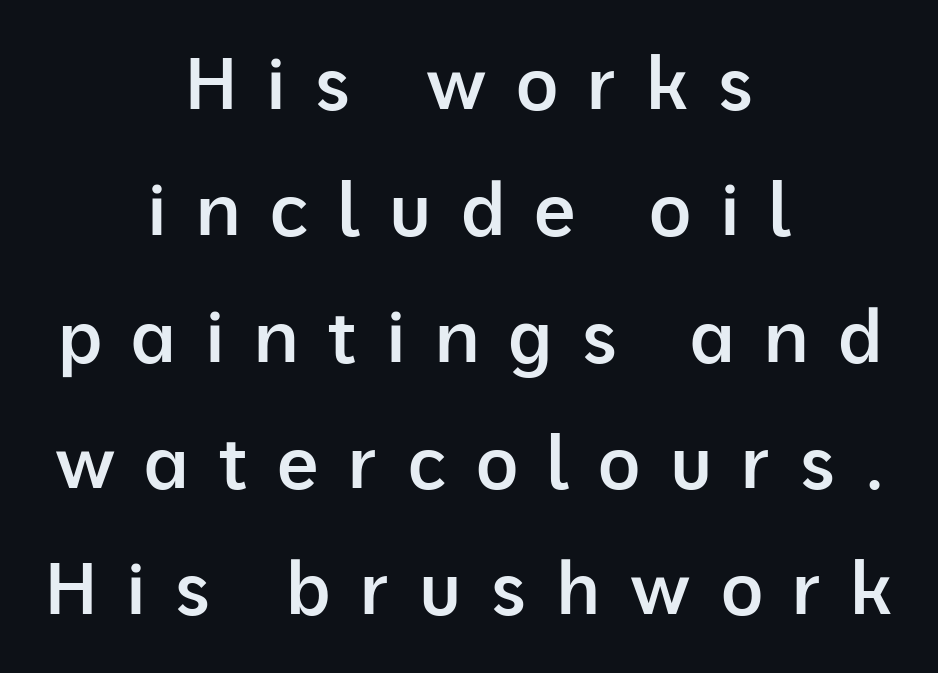
Q: Is the text bold? A: Semi-bold.
Q: Is the text italic (slanted)? A: No, it is upright.
Q: Is the typeface a serif or a sans-serif typeface? A: Sans-serif.
Q: Is the text underlined? A: No.
Q: How is the paragraph aligned? A: Centered.
Q: Is the spacing between letters normal or unusually wide? A: Unusually wide.
Q: Width (condensed, normal, or wide)? A: Normal.
Q: Stroke contrast? A: Low.
Q: x-height? A: Medium.
Q: Monospaced? A: No.
